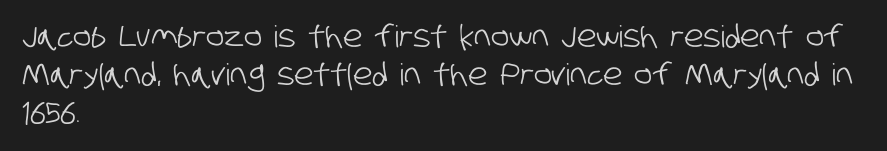
The image shows 30 px condensed sans-serif type; set left-aligned, normal line spacing (1.28x), normal letter spacing, not underlined; low stroke contrast and a large x-height.
